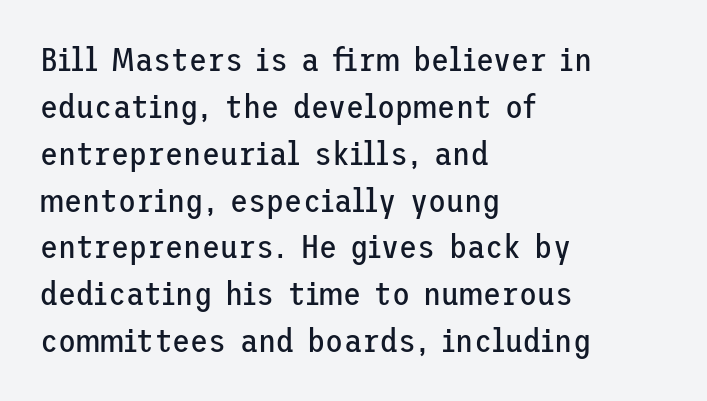
{"serif": "no", "italic": "no", "bold": "no", "weight": "regular", "width": "normal", "stroke_contrast": "low", "x_height": "medium", "underline": "no", "align": "left", "line_spacing": "normal", "line_spacing_ratio": 1.42, "letter_spacing": "normal", "letter_spacing_em": 0.0, "glyph_px": 33}
